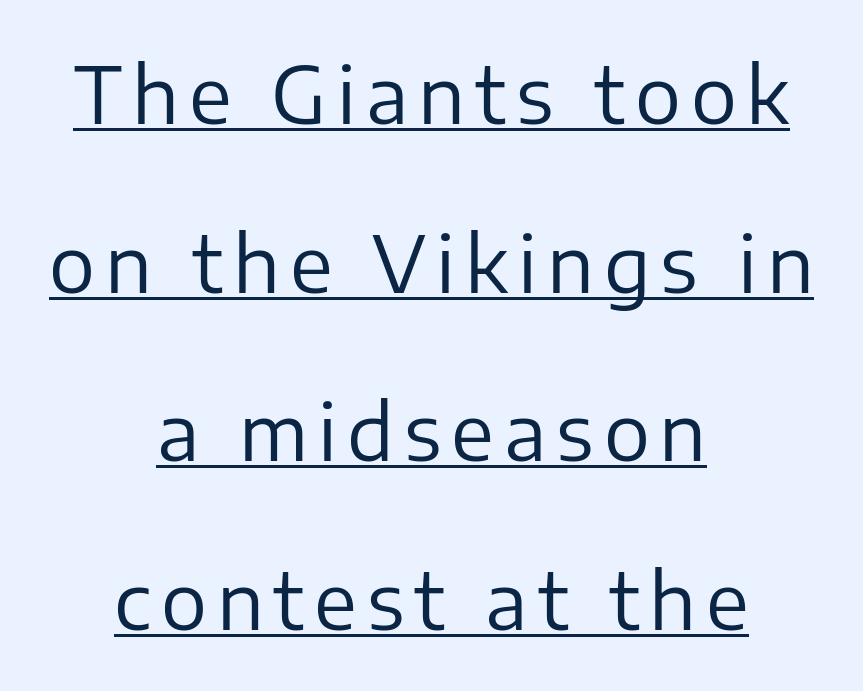
{"serif": "no", "italic": "no", "bold": "no", "weight": "regular", "width": "normal", "stroke_contrast": "low", "x_height": "medium", "monospaced": "no", "underline": "yes", "align": "center", "line_spacing": "loose", "line_spacing_ratio": 2.19, "glyph_px": 77}
